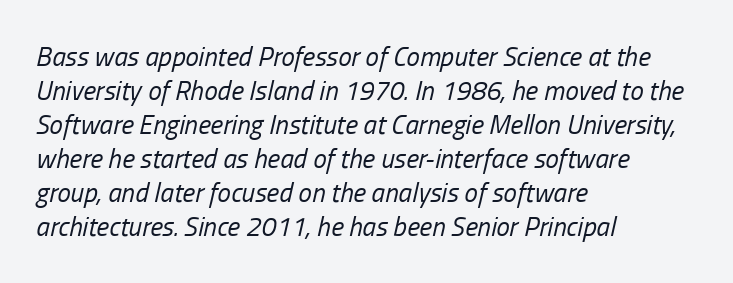
You can tell it's italic because the verticals aren't actually vertical. Between one letter and the next there's only the usual sliver of space. Each row of text sits above clean, open space. Short and long lines alike share a common starting point at left.
